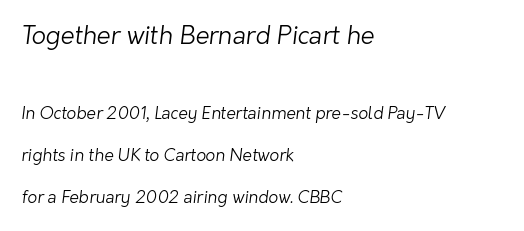
The characters are drawn with everyday or finer stroke widths. Just letters on the line, the space beneath them empty. These lines are set flush left with a ragged right edge. A typesetter would call this leading open, well beyond the default. Nobody touched the tracking dial on this one. The earlier block is typeset at a bigger size than the later block.
